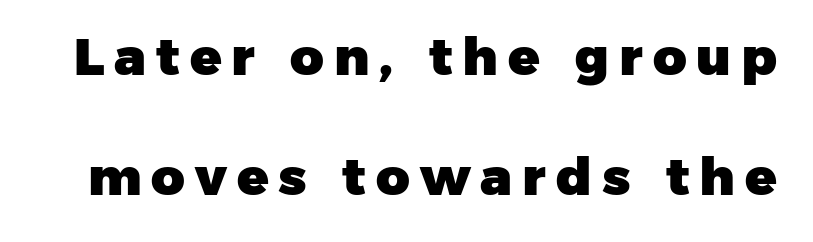
A clean baseline with only descenders dipping below it. The letters are bold, with thick, heavy strokes. What kind of face is this? One without serifs — a sans. How would I describe the line gaps? Wide and relaxed.
